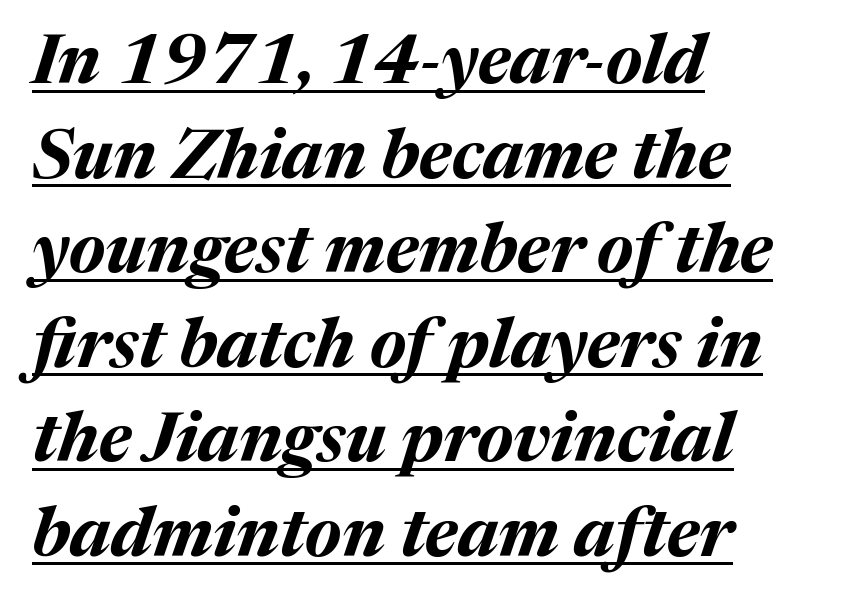
Q: Is the text bold? A: Yes.
Q: Is the text italic (slanted)? A: Yes, it leans right by about 17 degrees.
Q: Is the text underlined? A: Yes.
Q: How is the paragraph aligned? A: Left-aligned.
Q: Is the spacing between letters normal or unusually wide? A: Normal.
Q: Is the spacing between lines tight, normal or loose? A: Normal.
Q: Width (condensed, normal, or wide)? A: Normal.
Q: Stroke contrast? A: Medium.
Q: x-height? A: Medium.
Q: Monospaced? A: No.
